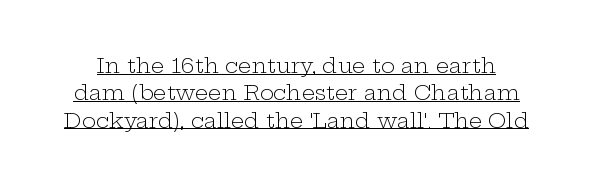
It's the straight-up-and-down kind of type. Notice how descenders clear the ascenders below comfortably — that's standard leading. A typesetter would call this zero additional tracking. Stems here are at most as thick as an everyday book face.
